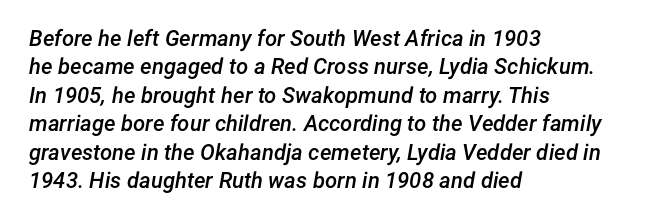
{"italic": "yes", "lean": "right", "slant_degrees": 12, "bold": "semi", "underline": "no", "align": "left", "line_spacing": "normal", "line_spacing_ratio": 1.29, "letter_spacing": "normal", "letter_spacing_em": 0.0, "glyph_px": 22}
